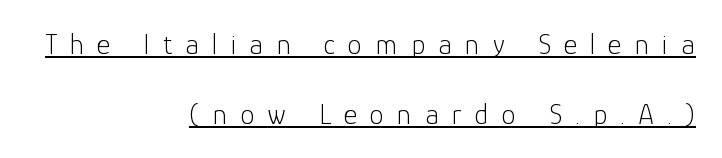
{"serif": "no", "italic": "no", "bold": "no", "weight": "light", "width": "normal", "stroke_contrast": "low", "x_height": "medium", "monospaced": "no", "underline": "yes", "align": "right", "line_spacing": "loose", "line_spacing_ratio": 2.4, "letter_spacing": "wide", "letter_spacing_em": 0.45, "glyph_px": 29}
